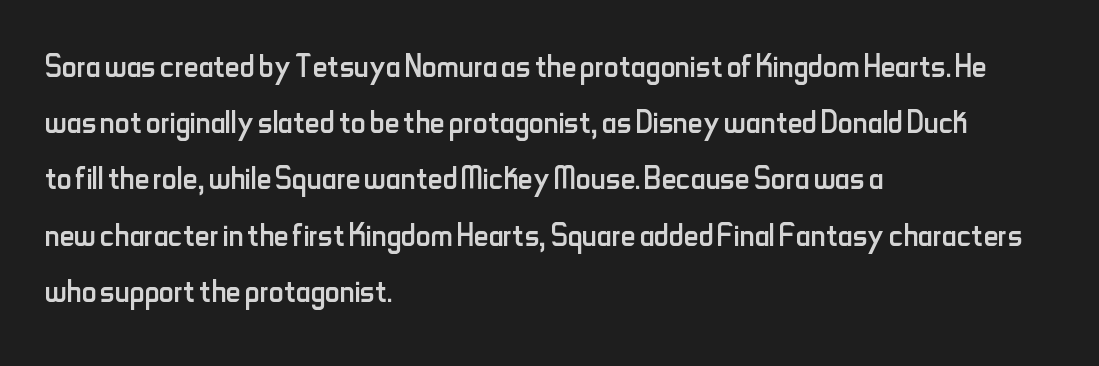
The image shows 41 px regular-weight, condensed sans-serif type, upright; set left-aligned, normal line spacing (1.37x), normal letter spacing, not underlined; low stroke contrast and a small x-height.
